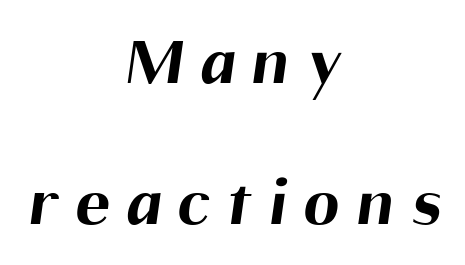
The image shows 71 px bold sans-serif type; set centered, loose line spacing (1.99x), unusually wide letter spacing (+0.26 em), not underlined; medium stroke contrast and a medium x-height.
